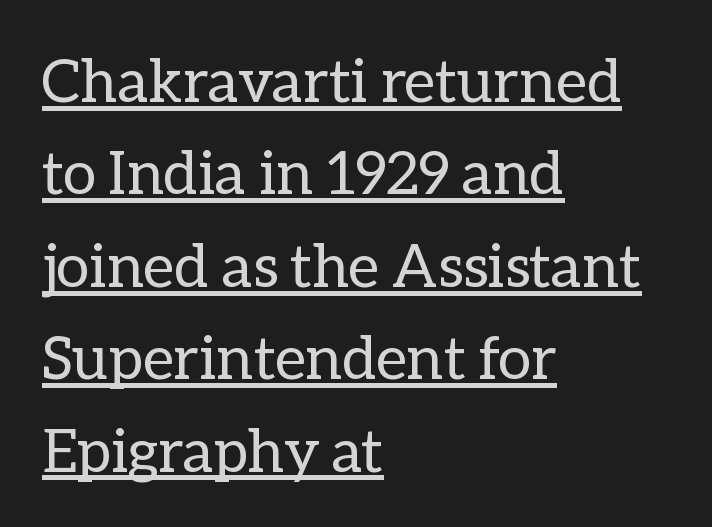
The image shows 60 px regular-weight type, upright; set left-aligned, normal line spacing (1.54x), normal letter spacing, underlined; low stroke contrast and a medium x-height.
